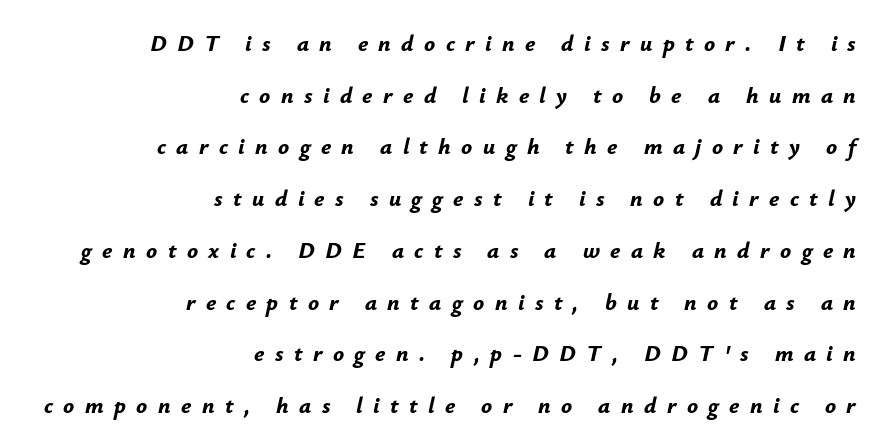
Q: Is the text bold? A: Yes.
Q: Is the text italic (slanted)? A: Yes, it leans right by about 12 degrees.
Q: Is the text underlined? A: No.
Q: How is the paragraph aligned? A: Right-aligned.
Q: Is the spacing between letters normal or unusually wide? A: Unusually wide.
Q: Is the spacing between lines tight, normal or loose? A: Loose.
